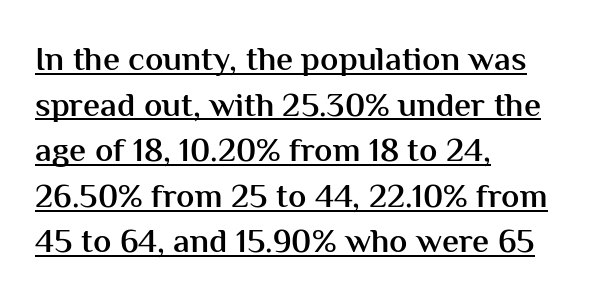
{"serif": "no", "italic": "no", "bold": "semi", "weight": "semibold", "width": "normal", "stroke_contrast": "medium", "x_height": "medium", "monospaced": "no", "underline": "yes", "align": "left", "line_spacing": "normal", "line_spacing_ratio": 1.34, "letter_spacing": "normal", "letter_spacing_em": 0.0, "glyph_px": 34}
